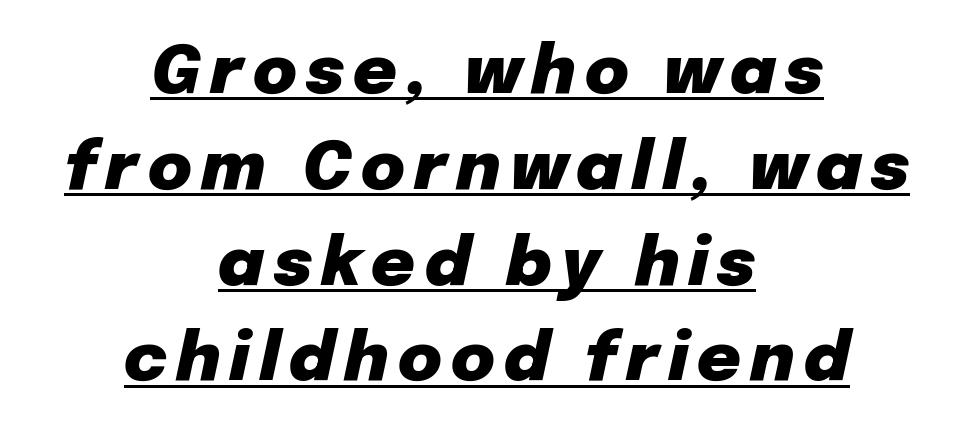
{"italic": "yes", "lean": "right", "slant_degrees": 12, "bold": "yes", "weight": "heavy", "width": "normal", "stroke_contrast": "low", "x_height": "medium", "monospaced": "no", "underline": "yes", "align": "center", "line_spacing": "normal", "line_spacing_ratio": 1.43, "glyph_px": 67}
